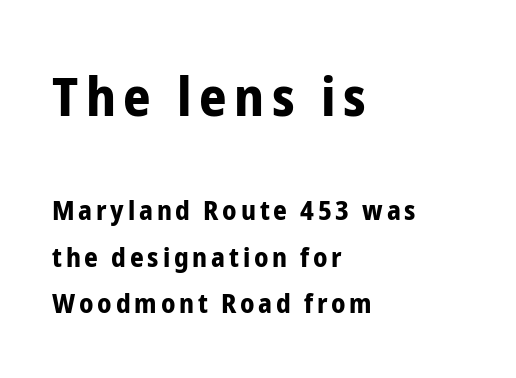
The image shows 54 px bold, condensed sans-serif type, upright; set left-aligned, line spacing 1.72x, not underlined; the first (top) block is 2.0x larger; low stroke contrast and a medium x-height.
